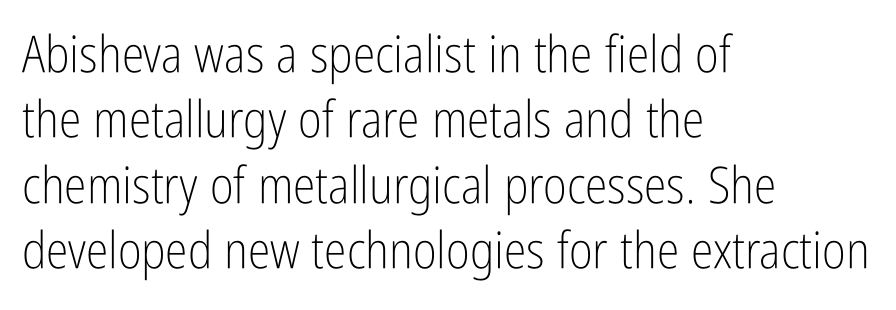
Horizontally, the lines are justified to the leading edge only. These lines are rendered in a variable-pitch font. Nope, not italic — everything's standing straight. Characters follow at the spacing the type designer built in.
